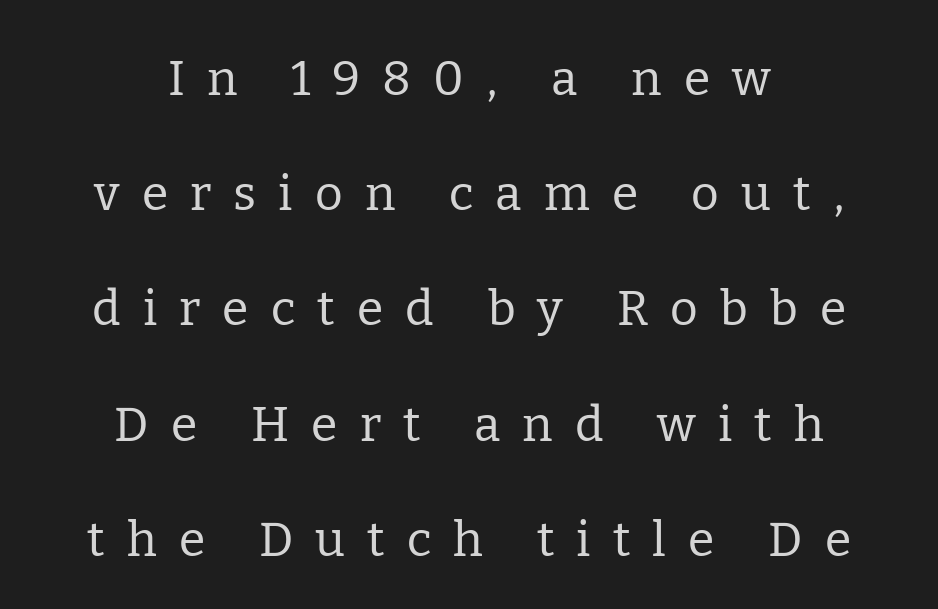
Q: Is the text bold? A: No.
Q: Is the text italic (slanted)? A: No, it is upright.
Q: Is the typeface a serif or a sans-serif typeface? A: Serif.
Q: Is the text underlined? A: No.
Q: How is the paragraph aligned? A: Centered.
Q: Is the spacing between letters normal or unusually wide? A: Unusually wide.
Q: Is the spacing between lines tight, normal or loose? A: Loose.
Q: Width (condensed, normal, or wide)? A: Normal.
Q: Stroke contrast? A: Low.
Q: x-height? A: Medium.
Q: Monospaced? A: No.
